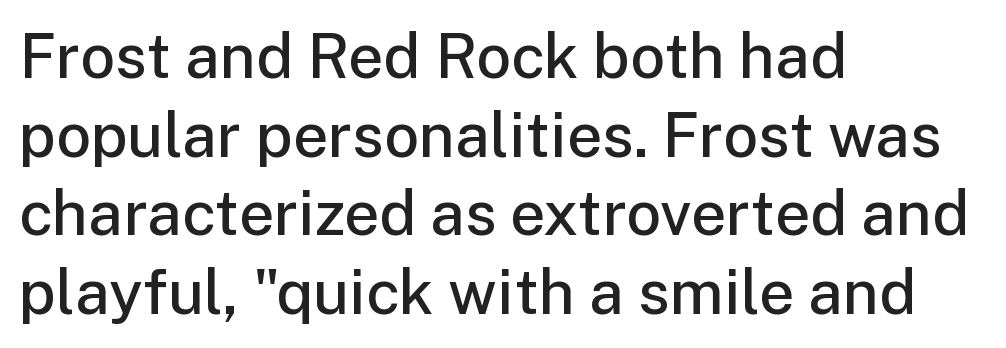
Think of a printed novel: that variable character pitch is what you see here. Typeset ragged right — the left edge is the straight one. This is the in-between weight designers call semibold or demi. Rule under the text: the space is simply empty. Leading: standard.
